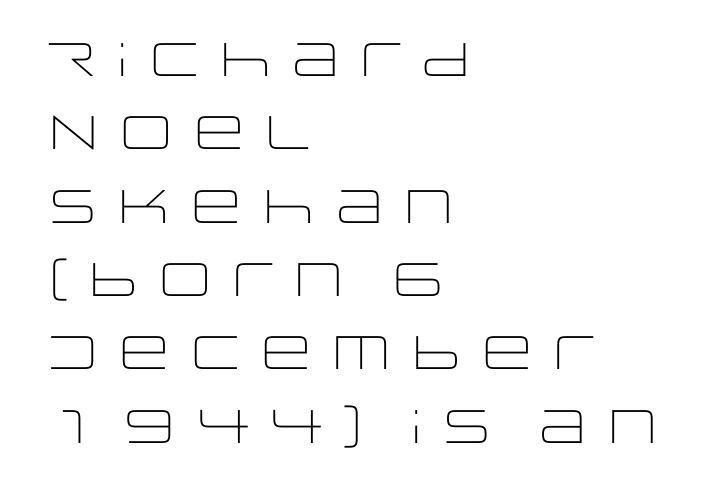
Q: Is the text bold? A: No.
Q: Is the text italic (slanted)? A: No, it is upright.
Q: Is the typeface a serif or a sans-serif typeface? A: Sans-serif.
Q: Is the text underlined? A: No.
Q: How is the paragraph aligned? A: Left-aligned.
Q: Is the spacing between letters normal or unusually wide? A: Normal.
Q: Is the spacing between lines tight, normal or loose? A: Normal.
Q: Width (condensed, normal, or wide)? A: Wide.
Q: Stroke contrast? A: Low.
Q: x-height? A: Large.
Q: Monospaced? A: No.
